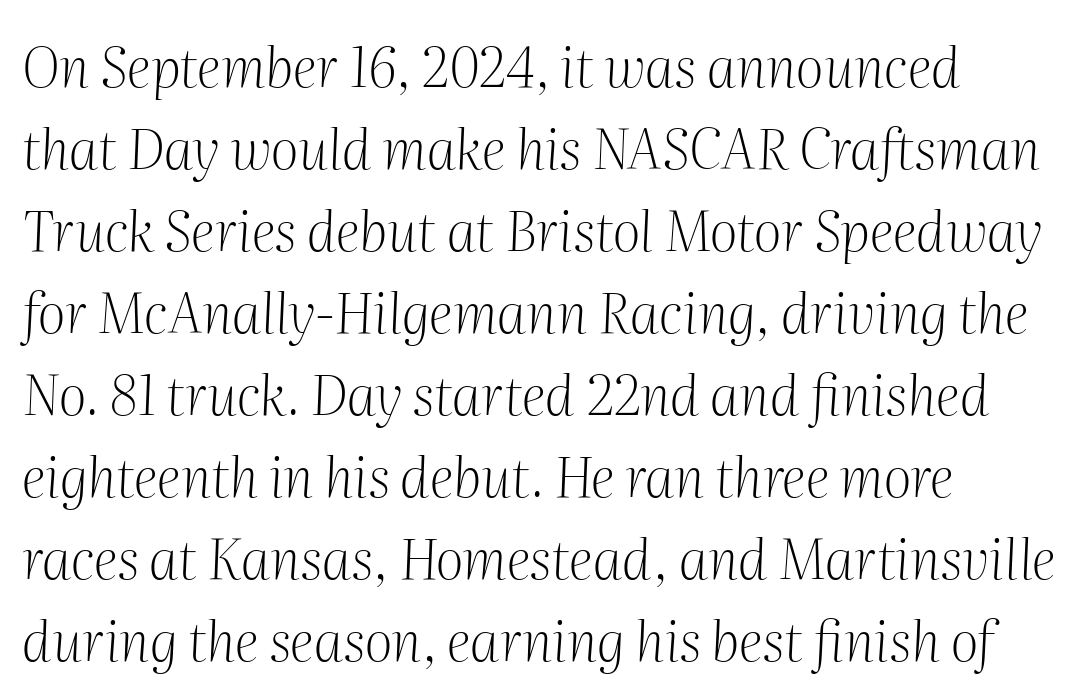
Letter spacing: default. Line spacing here is normal. The letters carry serifs — small finishing strokes at the ends of their stems. Is this a fixed-width face? No — the glyphs have proportional, varying widths. Compared with a centered layout, this one pins lines to the left instead. A typesetter would mark this as italic.
